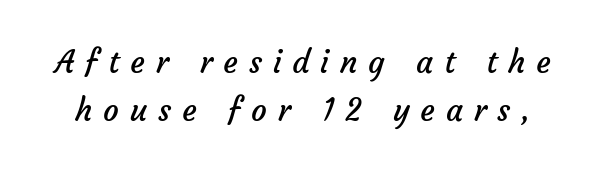
The rendering shows plain stroke endings on the letterforms — a sans-serif design. Characters follow at a spacing far wider than the type designer built in. These lines are rendered in a variable-pitch font. Regular leading. The area under the type is left untouched. The font sits on the lighter half of the weight spectrum, regular included.
